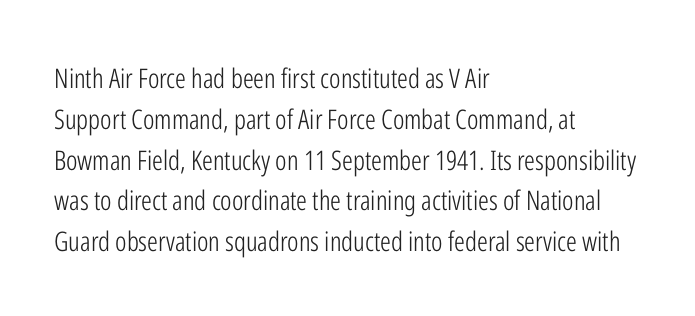
{"italic": "no", "bold": "no", "underline": "no", "align": "left", "line_spacing": "normal", "line_spacing_ratio": 1.51, "letter_spacing": "normal", "letter_spacing_em": 0.0, "glyph_px": 27}
